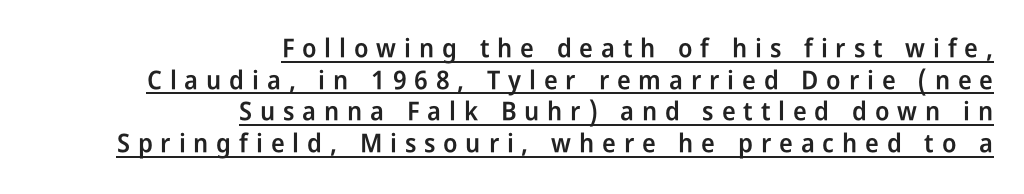
The image shows 26 px text type, upright; set right-aligned, line spacing 1.22x, unusually wide letter spacing (+0.3 em), underlined.
